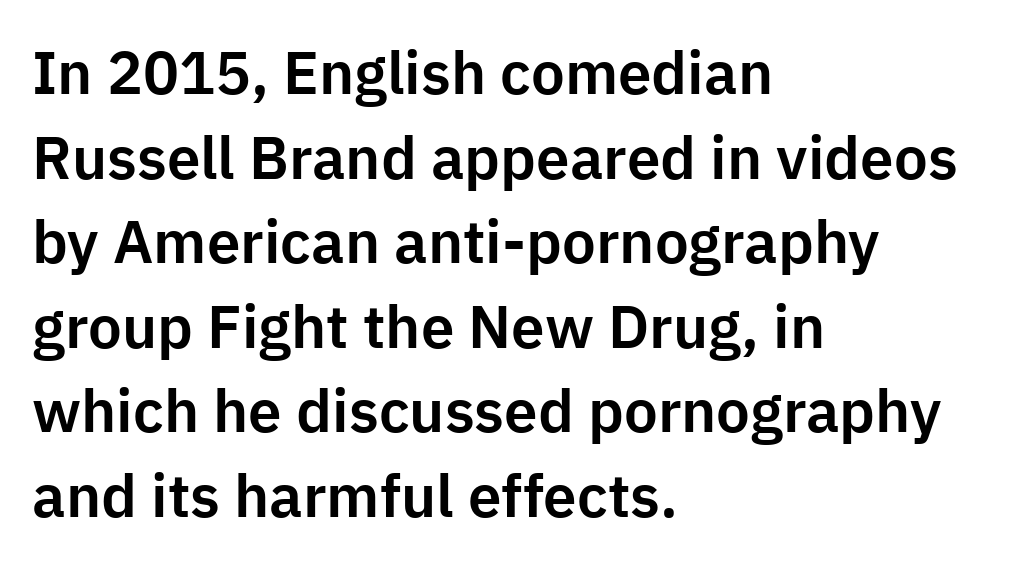
Each row of text sits above clean, open space. Inter-character spacing is left at the font's built-in metrics. Looks like regular typesetting: each glyph gets only the width it needs. Teacher's note: observe the even left margin — that is flush-left alignment.
